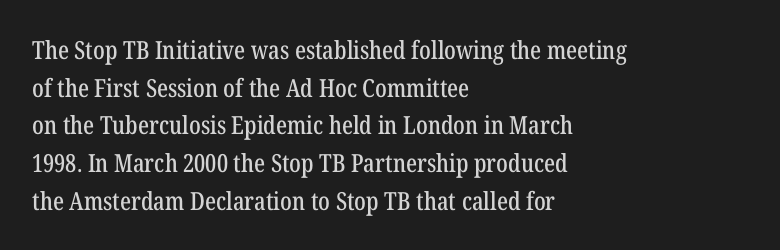
Descender tails drop into unmarked territory. If you drew a ruler down the left edge, every line would touch it. Nope, not italic — everything's standing straight. Successive baselines arrive at the customary interval. Tracking value appears to be zero — textbook default spacing.
